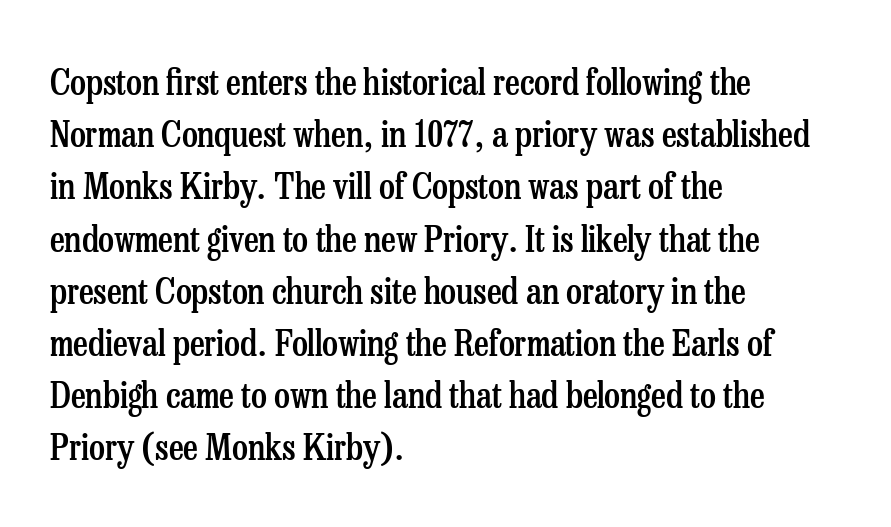
Caption: multi-line text, flush left, ragged right. Rows of type keep a routine distance in the vertical direction. The letters advance in unequal steps, a hallmark of proportional type. The typeface chosen for these lines features serifs.
